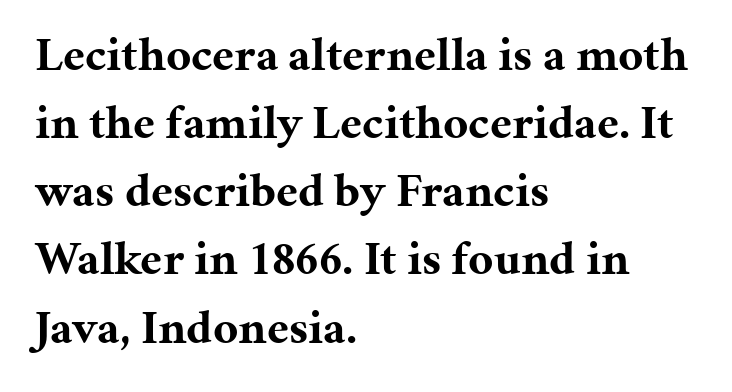
The image shows 48 px bold serif type, upright; set left-aligned, normal line spacing (1.42x), normal letter spacing, not underlined; medium stroke contrast and a medium x-height.
